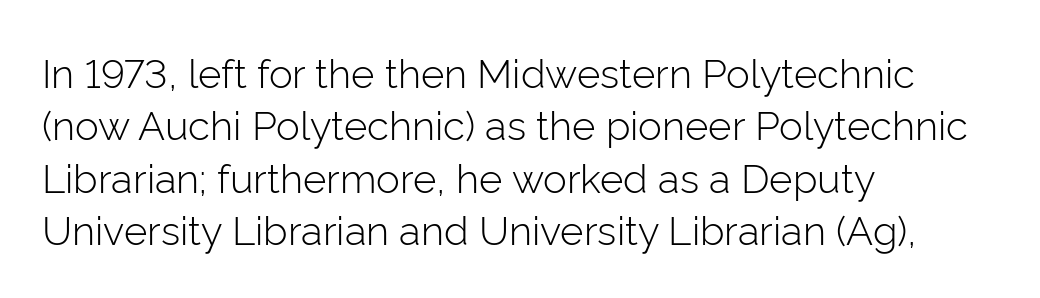
{"serif": "no", "italic": "no", "bold": "no", "weight": "light", "width": "normal", "stroke_contrast": "low", "x_height": "medium", "monospaced": "no", "underline": "no", "align": "left", "line_spacing": "normal", "line_spacing_ratio": 1.31, "letter_spacing": "normal", "letter_spacing_em": 0.0, "glyph_px": 40}
